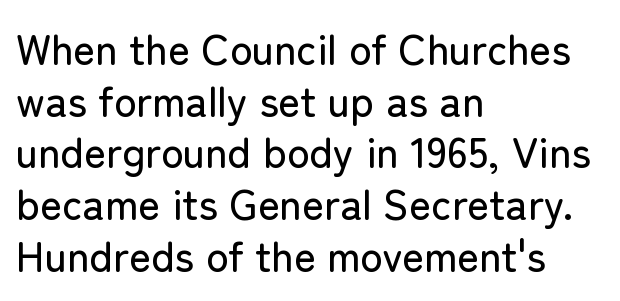
Q: Is the text italic (slanted)? A: No, it is upright.
Q: Is the typeface a serif or a sans-serif typeface? A: Sans-serif.
Q: Is the text underlined? A: No.
Q: How is the paragraph aligned? A: Left-aligned.
Q: Is the spacing between letters normal or unusually wide? A: Normal.
Q: Width (condensed, normal, or wide)? A: Normal.
Q: Stroke contrast? A: Low.
Q: x-height? A: Medium.
Q: Monospaced? A: No.
